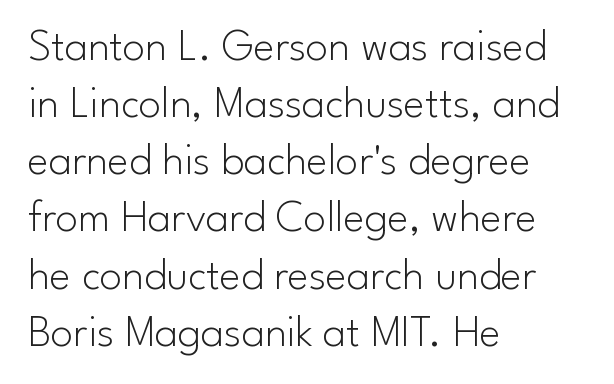
Grotesque or geometric, the face here clearly has no serifs. A clean baseline with only descenders dipping below it. The lettering holds an erect, upright posture throughout. Successive baselines arrive at the customary interval.
